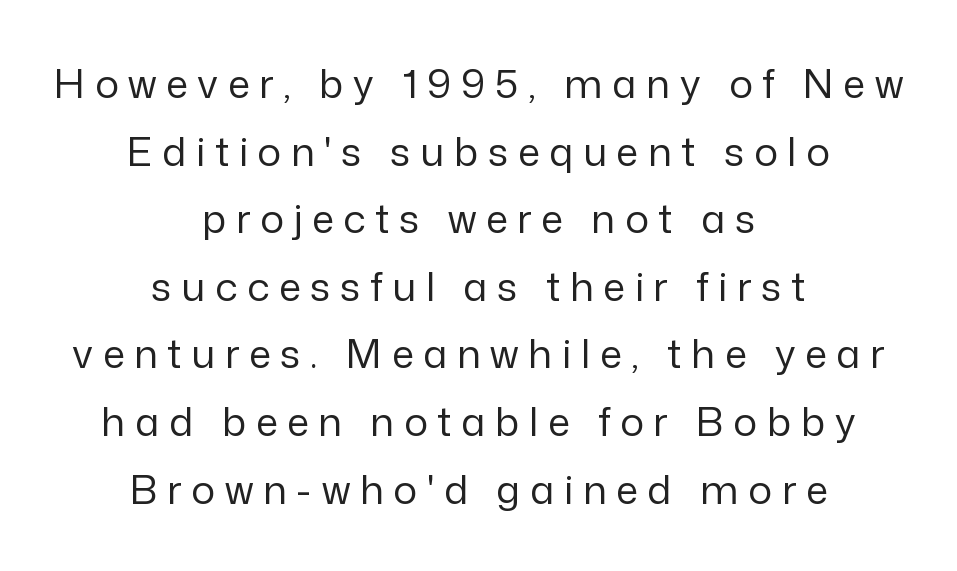
{"serif": "no", "italic": "no", "bold": "no", "weight": "regular", "width": "normal", "stroke_contrast": "low", "x_height": "medium", "monospaced": "no", "underline": "no", "align": "center", "line_spacing": "normal", "line_spacing_ratio": 1.69, "letter_spacing": "wide", "letter_spacing_em": 0.24, "glyph_px": 40}
